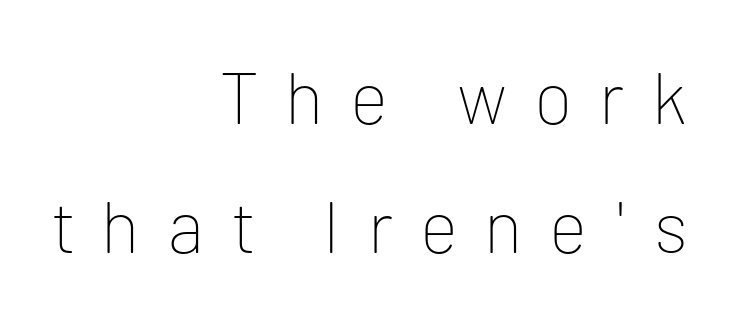
The image shows 73 px thin sans-serif type, upright; set right-aligned, line spacing 1.77x, unusually wide letter spacing (+0.38 em), not underlined; low stroke contrast and a medium x-height.
